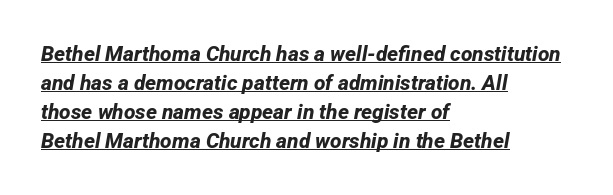
The image shows 21 px bold type; set left-aligned, normal line spacing (1.38x), normal letter spacing, underlined.
